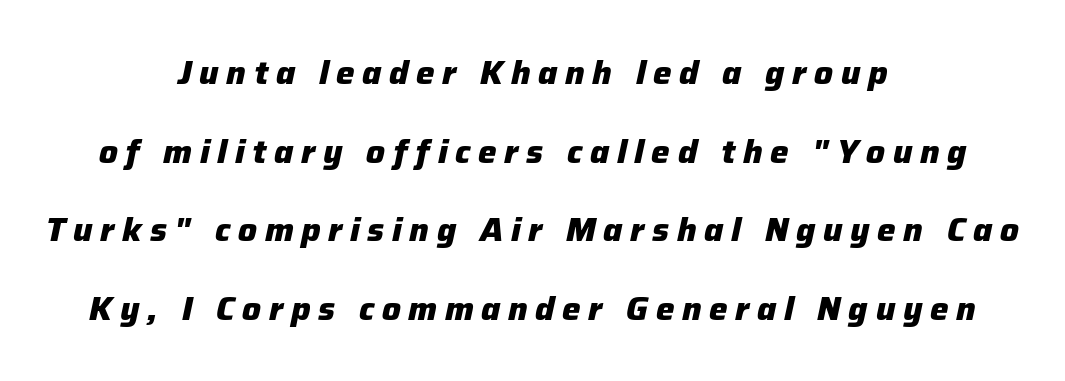
Q: Is the text bold? A: Yes.
Q: Is the text italic (slanted)? A: Yes, it leans right by about 12 degrees.
Q: Is the text underlined? A: No.
Q: How is the paragraph aligned? A: Centered.
Q: Is the spacing between letters normal or unusually wide? A: Unusually wide.
Q: Is the spacing between lines tight, normal or loose? A: Loose.
Q: Width (condensed, normal, or wide)? A: Normal.
Q: Stroke contrast? A: Low.
Q: x-height? A: Medium.
Q: Monospaced? A: No.
